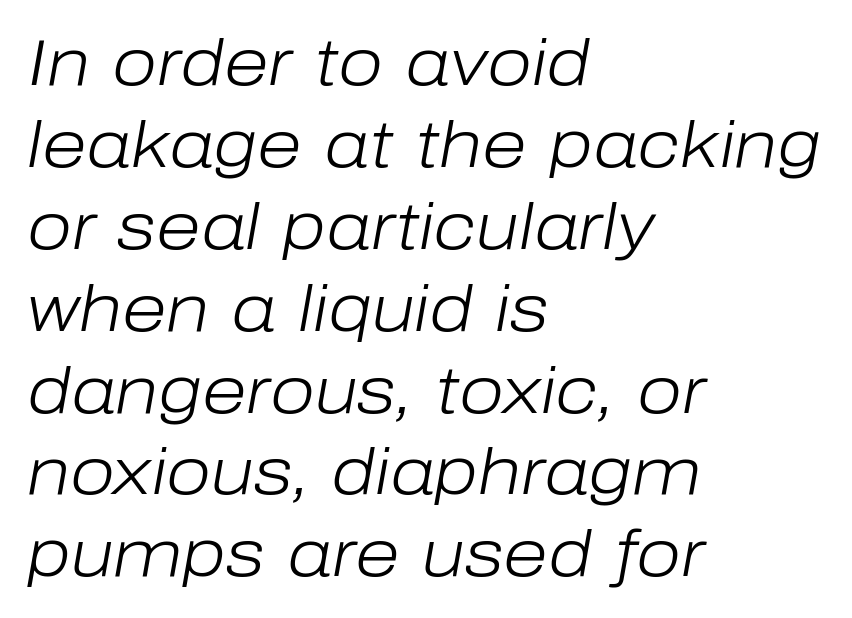
The image shows 65 px light type, italic (leaning right); set left-aligned, normal line spacing (1.26x), normal letter spacing, not underlined; low stroke contrast and a medium x-height.
